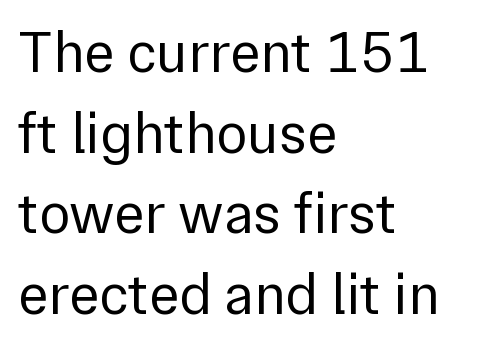
Q: Is the text bold? A: No.
Q: Is the text italic (slanted)? A: No, it is upright.
Q: Is the typeface a serif or a sans-serif typeface? A: Sans-serif.
Q: Is the text underlined? A: No.
Q: How is the paragraph aligned? A: Left-aligned.
Q: Is the spacing between letters normal or unusually wide? A: Normal.
Q: Is the spacing between lines tight, normal or loose? A: Normal.
Q: Width (condensed, normal, or wide)? A: Normal.
Q: Stroke contrast? A: Low.
Q: x-height? A: Medium.
Q: Monospaced? A: No.
